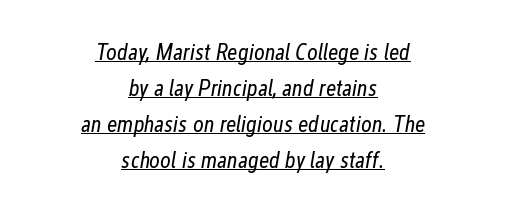
{"italic": "yes", "lean": "right", "slant_degrees": 12, "bold": "no", "underline": "yes", "align": "center", "line_spacing": "normal", "line_spacing_ratio": 1.56, "letter_spacing": "normal", "letter_spacing_em": 0.0, "glyph_px": 23}
